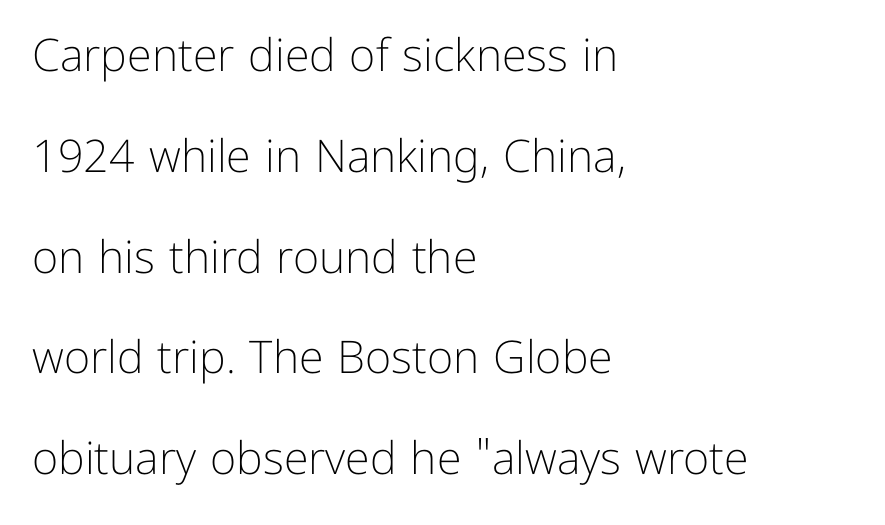
The image shows 45 px light sans-serif type, upright; set left-aligned, loose line spacing (2.24x), normal letter spacing, not underlined; low stroke contrast and a medium x-height.
